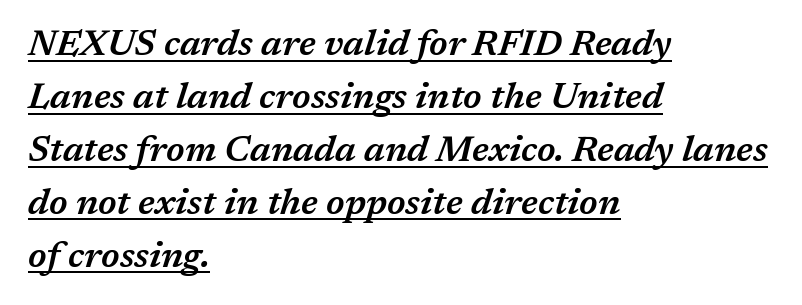
{"italic": "yes", "lean": "right", "slant_degrees": 17, "bold": "semi", "weight": "semibold", "width": "normal", "stroke_contrast": "medium", "x_height": "medium", "monospaced": "no", "underline": "yes", "align": "left", "line_spacing": "normal", "line_spacing_ratio": 1.47, "letter_spacing": "normal", "letter_spacing_em": 0.0, "glyph_px": 36}
